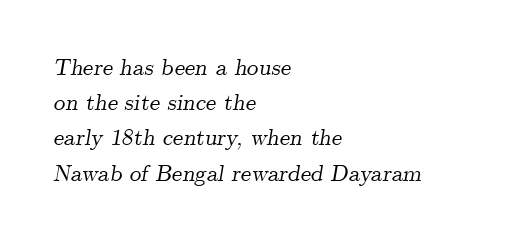
The image shows 23 px text type, italic (leaning right); set left-aligned, normal line spacing (1.53x), normal letter spacing, not underlined.
